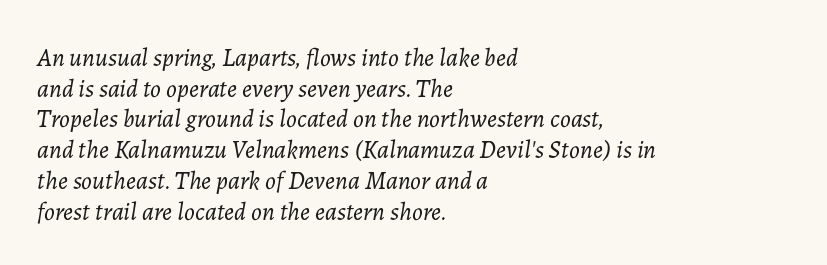
Q: Is the text bold? A: No.
Q: Is the text italic (slanted)? A: Yes, it leans right by about 7 degrees.
Q: Is the text underlined? A: No.
Q: How is the paragraph aligned? A: Left-aligned.
Q: Is the spacing between letters normal or unusually wide? A: Normal.
